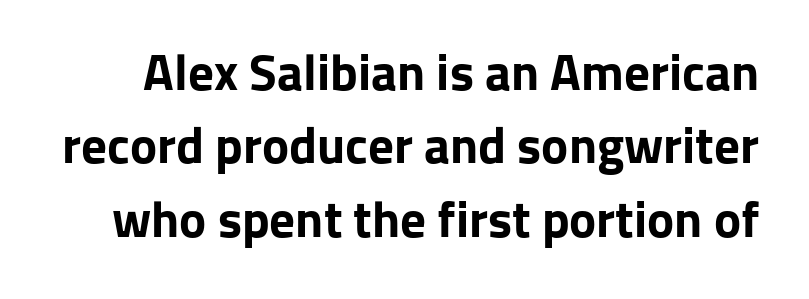
The image shows 51 px bold sans-serif type, upright; set normal line spacing (1.44x), normal letter spacing, not underlined; low stroke contrast and a medium x-height.
